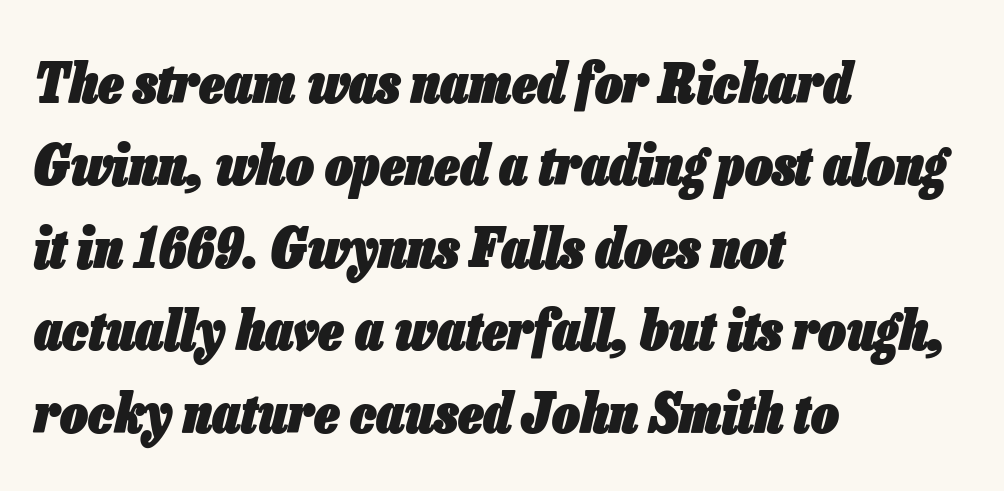
{"italic": "yes", "lean": "right", "slant_degrees": 13, "bold": "yes", "weight": "heavy", "width": "condensed", "stroke_contrast": "low", "x_height": "medium", "monospaced": "no", "underline": "no", "align": "left", "line_spacing": "normal", "line_spacing_ratio": 1.5, "letter_spacing": "normal", "letter_spacing_em": 0.0, "glyph_px": 55}
